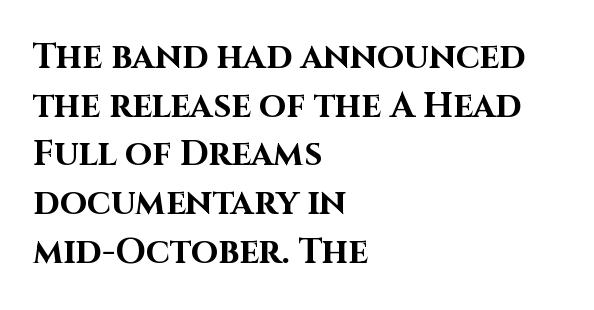
Q: Is the text bold? A: Yes.
Q: Is the text italic (slanted)? A: No, it is upright.
Q: Is the typeface a serif or a sans-serif typeface? A: Sans-serif.
Q: Is the text underlined? A: No.
Q: How is the paragraph aligned? A: Left-aligned.
Q: Is the spacing between letters normal or unusually wide? A: Normal.
Q: Is the spacing between lines tight, normal or loose? A: Normal.
Q: Width (condensed, normal, or wide)? A: Normal.
Q: Stroke contrast? A: High.
Q: x-height? A: Large.
Q: Monospaced? A: No.
